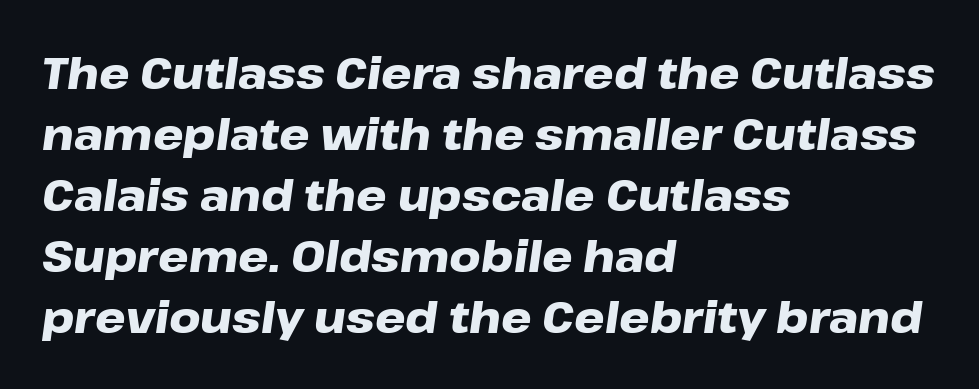
The image shows 43 px heavy, wide type, italic (leaning right); set left-aligned, normal line spacing (1.42x), normal letter spacing, not underlined; low stroke contrast and a medium x-height.
